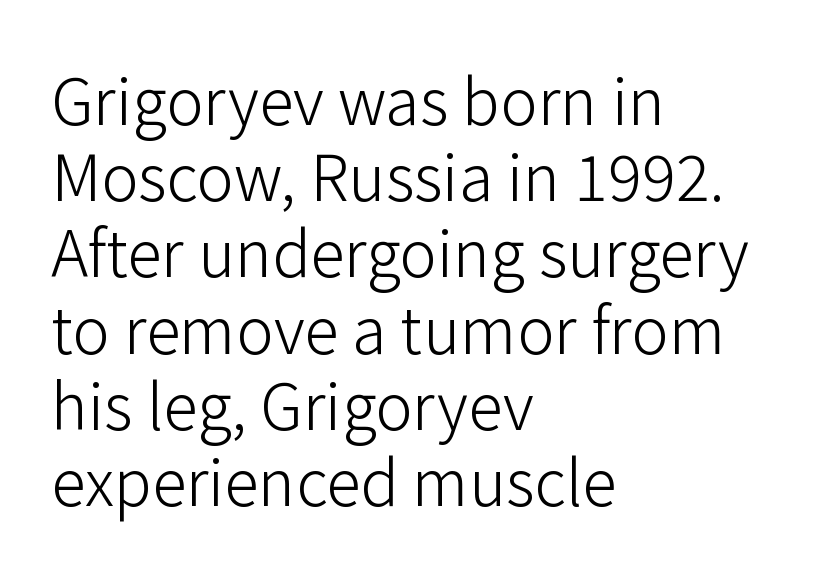
{"serif": "no", "italic": "no", "bold": "no", "weight": "light", "width": "normal", "stroke_contrast": "low", "x_height": "medium", "monospaced": "no", "underline": "no", "align": "left", "line_spacing_ratio": 1.21, "letter_spacing": "normal", "letter_spacing_em": 0.0, "glyph_px": 63}
